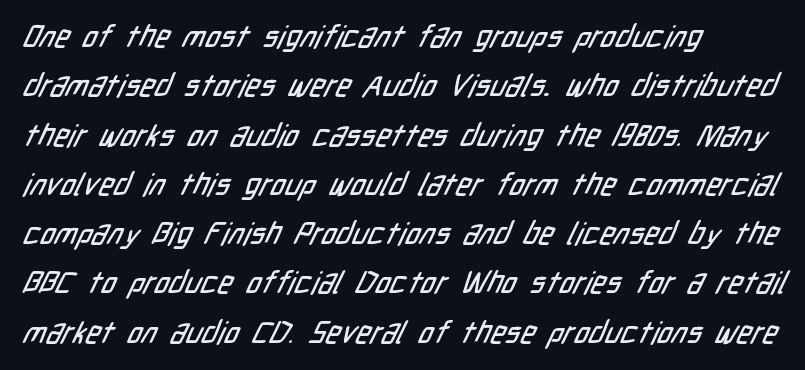
{"serif": "no", "width": "condensed", "stroke_contrast": "low", "x_height": "medium", "monospaced": "no", "underline": "no", "align": "left", "line_spacing": "normal", "line_spacing_ratio": 1.59, "letter_spacing": "normal", "letter_spacing_em": 0.0, "glyph_px": 31}
